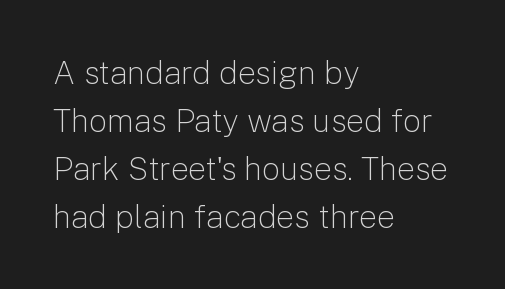
{"serif": "no", "italic": "no", "bold": "no", "weight": "light", "width": "normal", "stroke_contrast": "low", "x_height": "medium", "monospaced": "no", "underline": "no", "align": "left", "line_spacing": "normal", "line_spacing_ratio": 1.5, "letter_spacing": "normal", "letter_spacing_em": 0.0, "glyph_px": 32}
